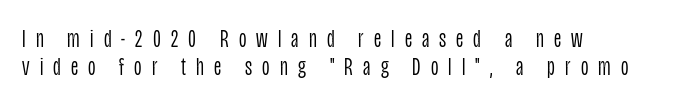
You could barely slide anything between these rows. Inter-character spacing is expanded well beyond the font's built-in metrics. Has an underline been added? It has not. The font is comparable to plain body text, perhaps lighter.
